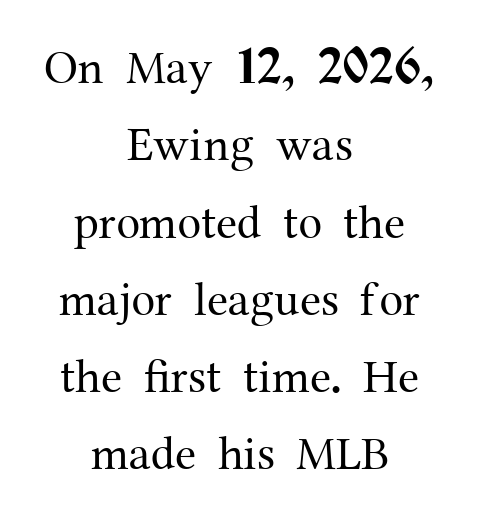
Posture: vertical. Font category for this specimen: serif. Compared with a flush-left layout, this one balances lines on the center instead. A quiet, ordinary-to-light weight characterises the typeface. The designer left line spacing at the default.
